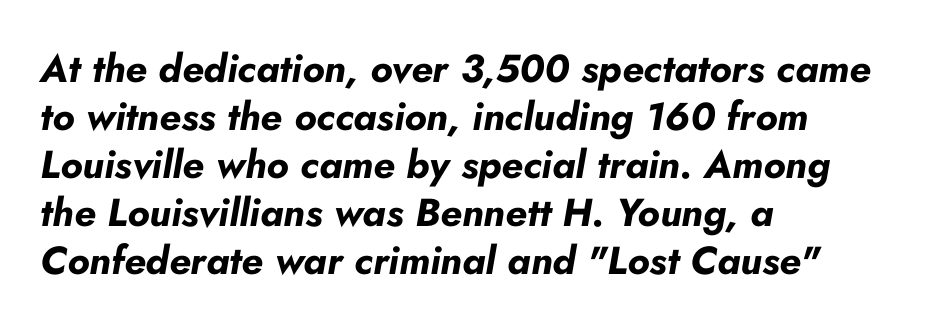
The image shows 39 px bold type, italic (leaning right); set left-aligned, line spacing 1.23x, normal letter spacing, not underlined; low stroke contrast and a small x-height.
